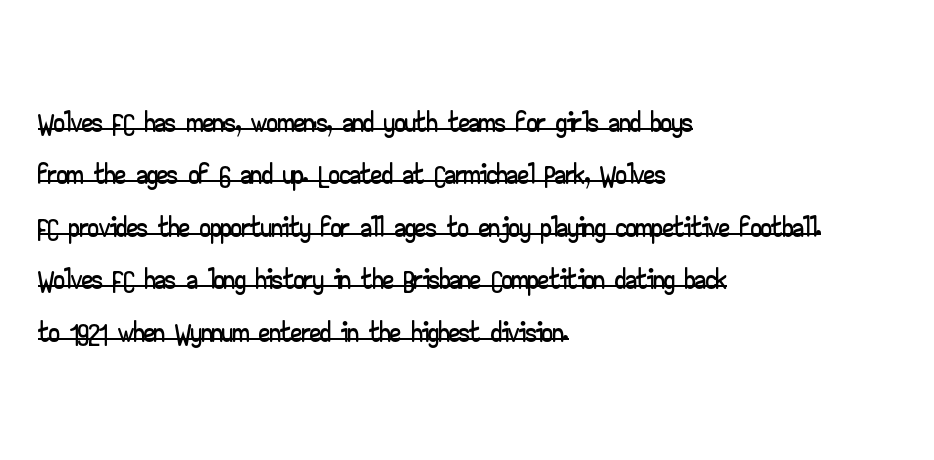
When letters stand straight like this, we call the style roman or upright. Here the glyphs are tracked normally, forming tight word shapes. Is this a fixed-width face? No — the glyphs have proportional, varying widths. The paragraph has a hard left edge and a soft right edge. To sum up the face: it is a sans, with no serifs. You can see a thin bar hugging the bottom of the glyphs.
